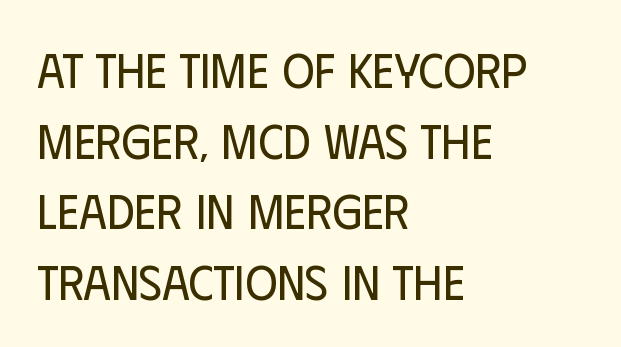
The image shows 49 px regular-weight, condensed sans-serif type, upright; set left-aligned, normal line spacing (1.44x), normal letter spacing, not underlined; low stroke contrast and a large x-height.
